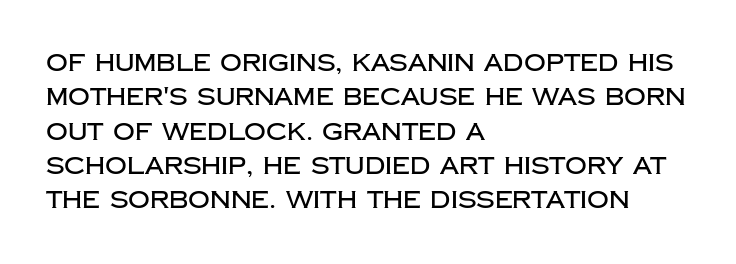
Q: Is the text italic (slanted)? A: No, it is upright.
Q: Is the text underlined? A: No.
Q: How is the paragraph aligned? A: Left-aligned.
Q: Is the spacing between letters normal or unusually wide? A: Normal.
Q: Is the spacing between lines tight, normal or loose? A: Normal.
